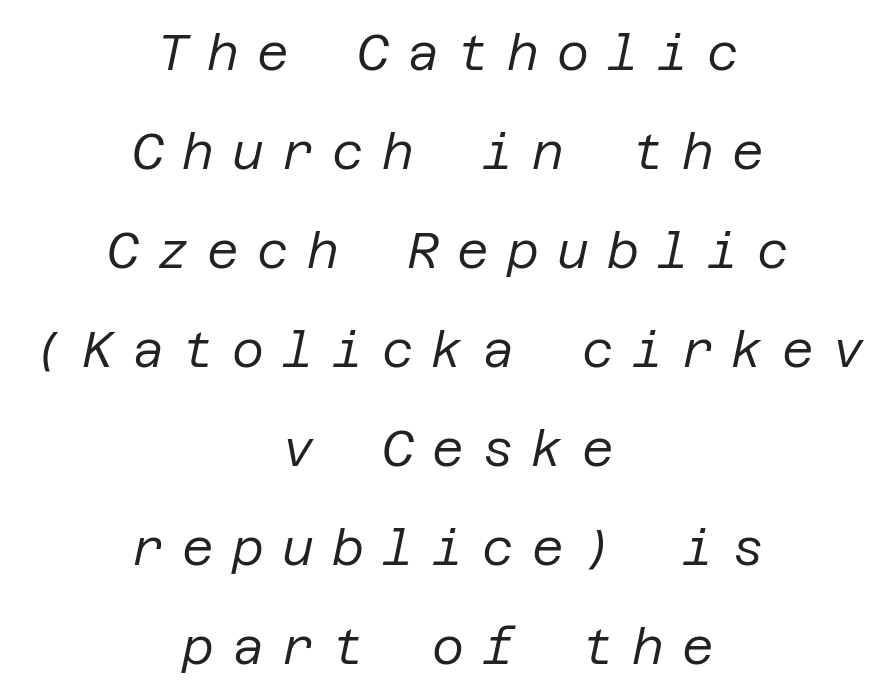
Q: Is the text bold? A: No.
Q: Is the text italic (slanted)? A: Yes, it leans right by about 12 degrees.
Q: Is the text underlined? A: No.
Q: How is the paragraph aligned? A: Centered.
Q: Is the spacing between letters normal or unusually wide? A: Unusually wide.
Q: Is the spacing between lines tight, normal or loose? A: Loose.
Q: Width (condensed, normal, or wide)? A: Normal.
Q: Stroke contrast? A: Low.
Q: x-height? A: Large.
